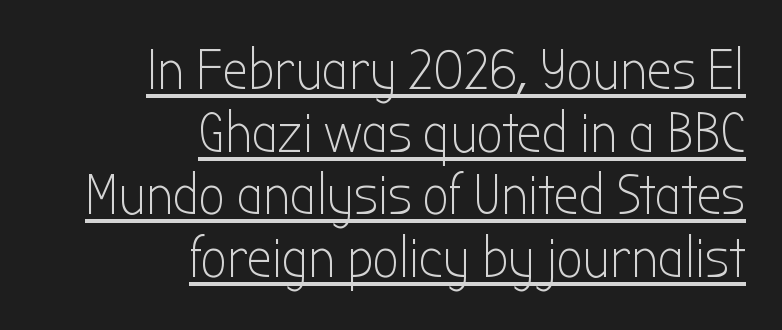
Q: Is the text bold? A: No.
Q: Is the text italic (slanted)? A: No, it is upright.
Q: Is the typeface a serif or a sans-serif typeface? A: Sans-serif.
Q: Is the text underlined? A: Yes.
Q: How is the paragraph aligned? A: Right-aligned.
Q: Is the spacing between letters normal or unusually wide? A: Normal.
Q: Is the spacing between lines tight, normal or loose? A: Tight.
Q: Width (condensed, normal, or wide)? A: Condensed.
Q: Stroke contrast? A: Low.
Q: x-height? A: Medium.
Q: Monospaced? A: No.
